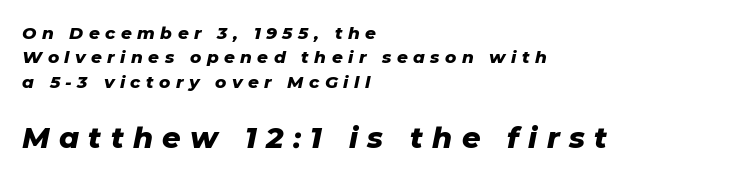
{"italic": "yes", "lean": "right", "slant_degrees": 11, "bold": "yes", "weight": "heavy", "width": "normal", "stroke_contrast": "low", "x_height": "medium", "monospaced": "no", "underline": "no", "align": "left", "line_spacing": "normal", "line_spacing_ratio": 1.44, "letter_spacing": "wide", "letter_spacing_em": 0.32, "larger_block": "second", "size_ratio": 1.71, "glyph_px": 29}
